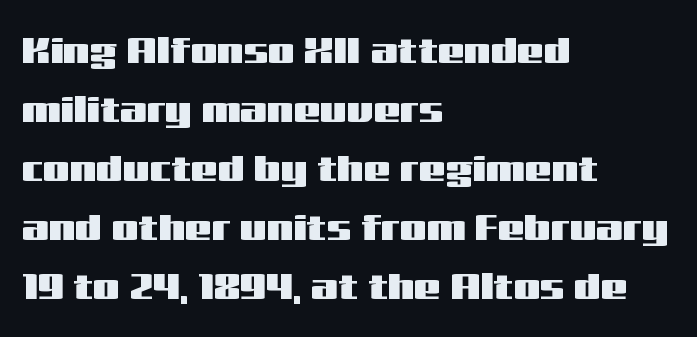
Successive baselines arrive at the customary interval. The designer went with a sans here, leaving each stem footless. Spacing verdict: proportional, widths tailored to each character. Just letters on the line, the space beneath them empty. A classic flush-left, rag-right setting is used for this passage.
